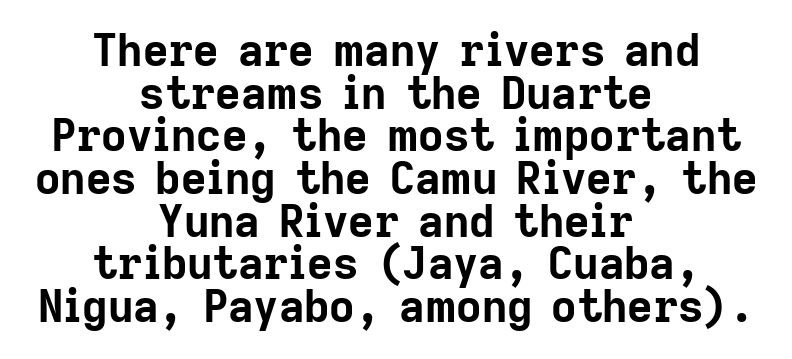
This sample has the flowing, uneven cadence of proportional lettering. Cramped leading. A student would call this center alignment; a typographer would say set centered. Underline: absent.
